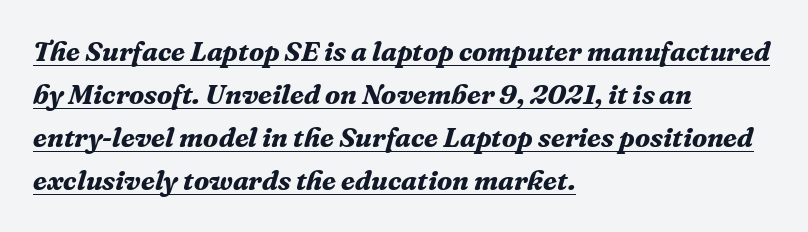
The image shows 28 px bold serif type, italic (leaning right); set left-aligned, normal line spacing (1.54x), normal letter spacing, underlined; medium stroke contrast and a medium x-height.
